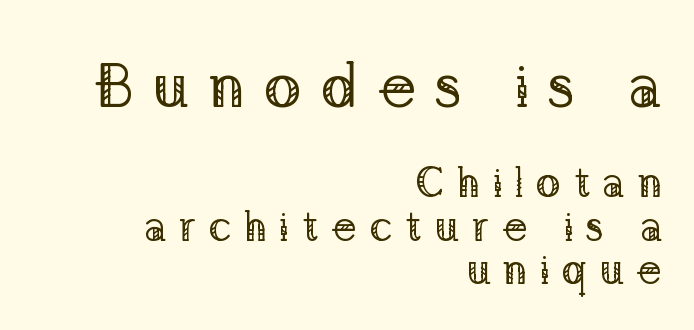
The image shows 63 px regular-weight serif type, upright; set right-aligned, tight line spacing (1.03x), unusually wide letter spacing (+0.28 em), not underlined; the first (top) block is 1.5x larger; low stroke contrast and a medium x-height.
